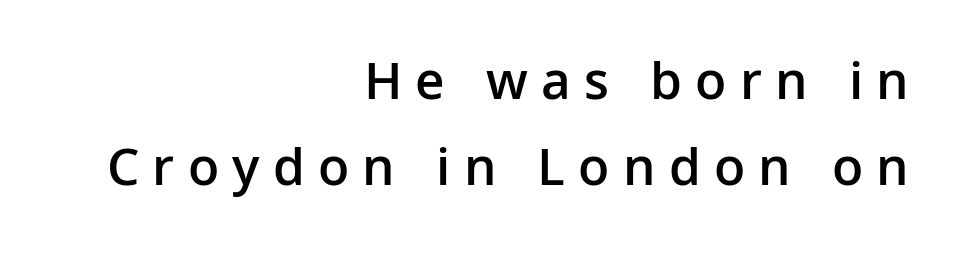
Q: Is the text bold? A: Semi-bold.
Q: Is the text italic (slanted)? A: No, it is upright.
Q: Is the typeface a serif or a sans-serif typeface? A: Sans-serif.
Q: Is the text underlined? A: No.
Q: How is the paragraph aligned? A: Right-aligned.
Q: Is the spacing between letters normal or unusually wide? A: Unusually wide.
Q: Is the spacing between lines tight, normal or loose? A: Normal.
Q: Width (condensed, normal, or wide)? A: Normal.
Q: Stroke contrast? A: Low.
Q: x-height? A: Medium.
Q: Monospaced? A: No.
